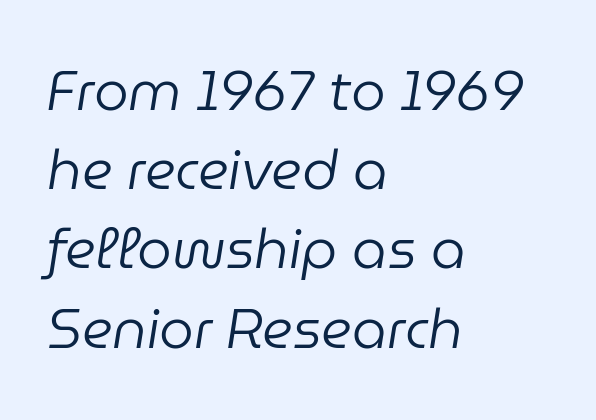
Leading: standard. The paragraph has a hard left edge and a soft right edge. The typography opts for an oblique posture over an upright one. Is the letter spacing exaggerated? No — it looks like the ordinary default. Ink coverage per letter is moderate at most. This sample has the flowing, uneven cadence of proportional lettering.
